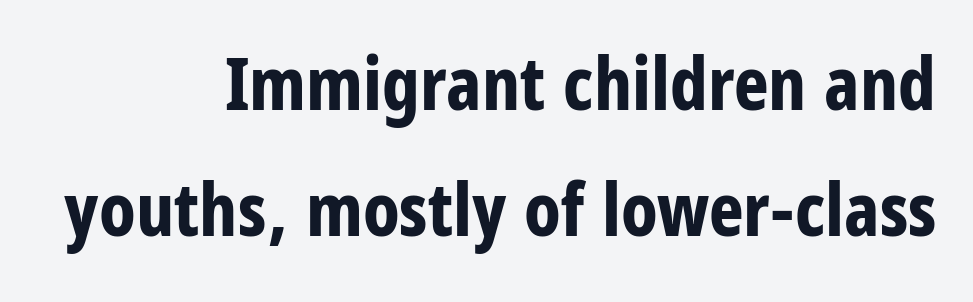
Descenders hang freely into open space. Do the letters lean? They stand straight. Is there much room between lines? A standard amount, neither cramped nor airy. The characters display no serif detailing; their extremities are plain. The characters look thick and weighty, a clear bold.
